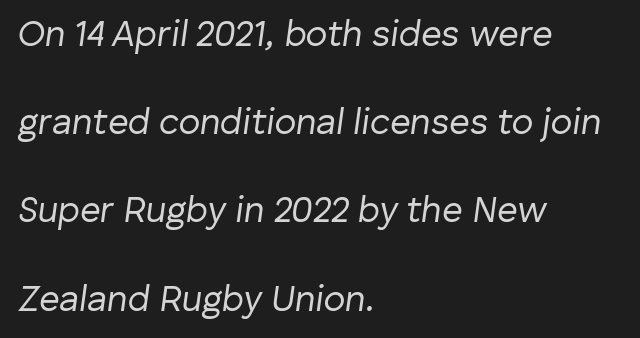
{"italic": "yes", "lean": "right", "slant_degrees": 8, "bold": "no", "weight": "regular", "width": "normal", "stroke_contrast": "low", "x_height": "medium", "monospaced": "no", "underline": "no", "align": "left", "line_spacing": "loose", "line_spacing_ratio": 2.45, "letter_spacing": "normal", "letter_spacing_em": 0.0, "glyph_px": 36}
